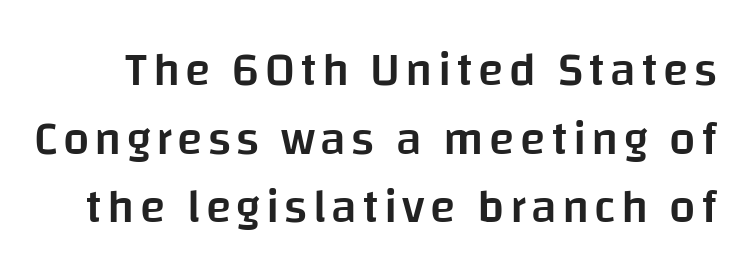
{"serif": "no", "italic": "no", "bold": "semi", "weight": "semibold", "width": "normal", "stroke_contrast": "low", "x_height": "large", "monospaced": "no", "underline": "no", "line_spacing": "normal", "line_spacing_ratio": 1.46, "glyph_px": 47}
